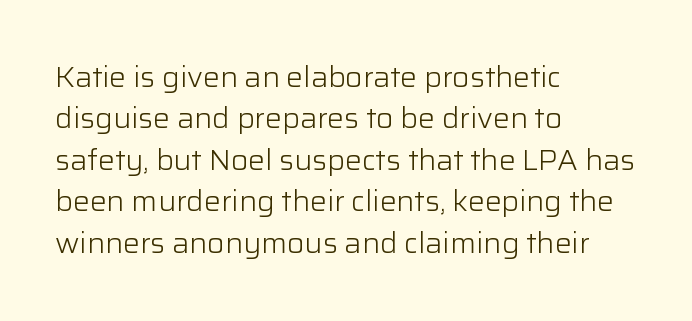
{"serif": "no", "italic": "no", "bold": "no", "weight": "light", "width": "normal", "stroke_contrast": "low", "x_height": "medium", "monospaced": "no", "underline": "no", "align": "left", "line_spacing": "normal", "line_spacing_ratio": 1.48, "letter_spacing": "normal", "letter_spacing_em": 0.0, "glyph_px": 28}
